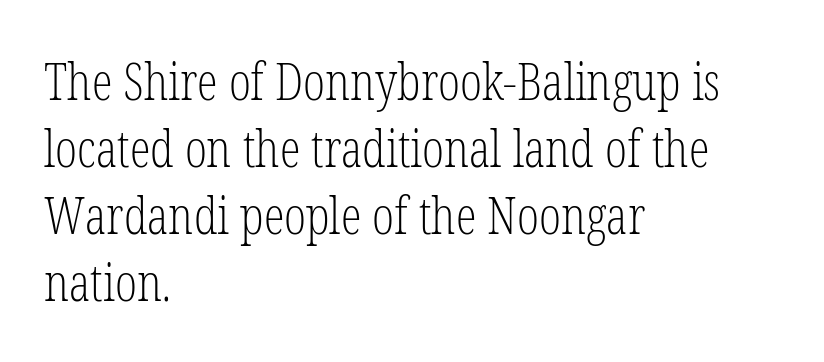
{"serif": "yes", "italic": "no", "bold": "no", "weight": "light", "width": "condensed", "stroke_contrast": "low", "x_height": "medium", "monospaced": "no", "underline": "no", "align": "left", "line_spacing": "normal", "line_spacing_ratio": 1.29, "letter_spacing": "normal", "letter_spacing_em": 0.0, "glyph_px": 52}
